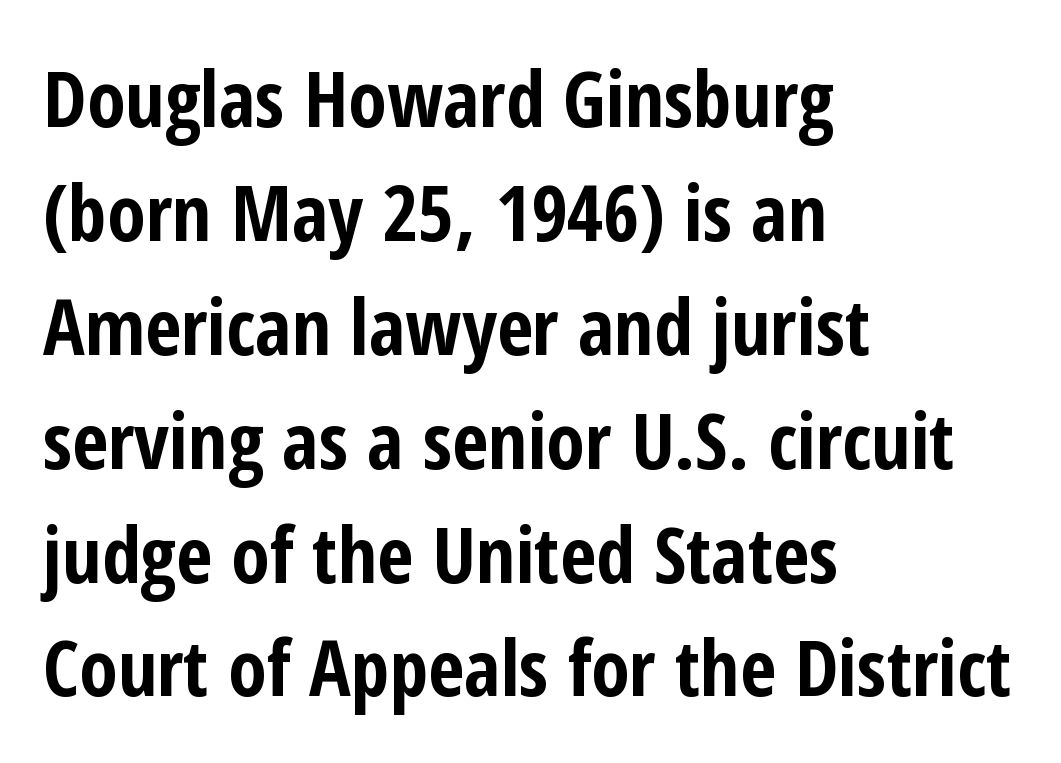
The image shows 78 px bold, condensed sans-serif type, upright; set left-aligned, normal line spacing (1.46x), normal letter spacing, not underlined; low stroke contrast and a medium x-height.
